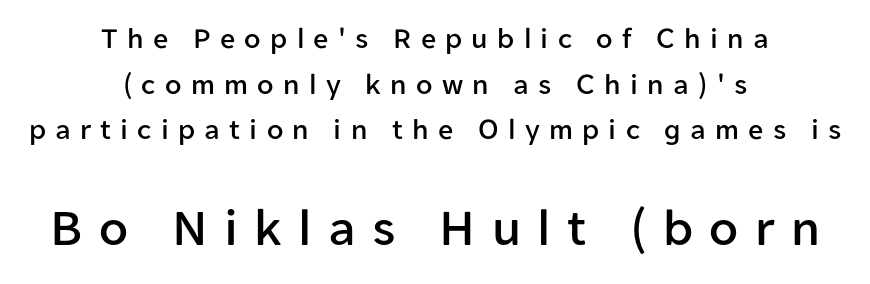
The image shows 53 px sans-serif type, upright; set centered, normal line spacing (1.52x), unusually wide letter spacing (+0.31 em), not underlined; the second (bottom) block is 1.77x larger; low stroke contrast and a medium x-height.
